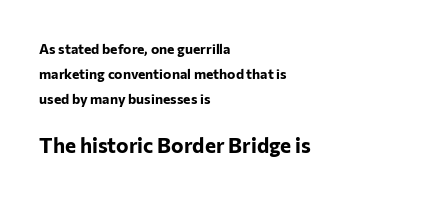
The face used here has the dense, thick strokes of a bold. Character size in the trailing block exceeds that of the leading block. No extra tracking has been applied to these lines. Quick note: not italic, upright. Nobody drew a line under any word here.
